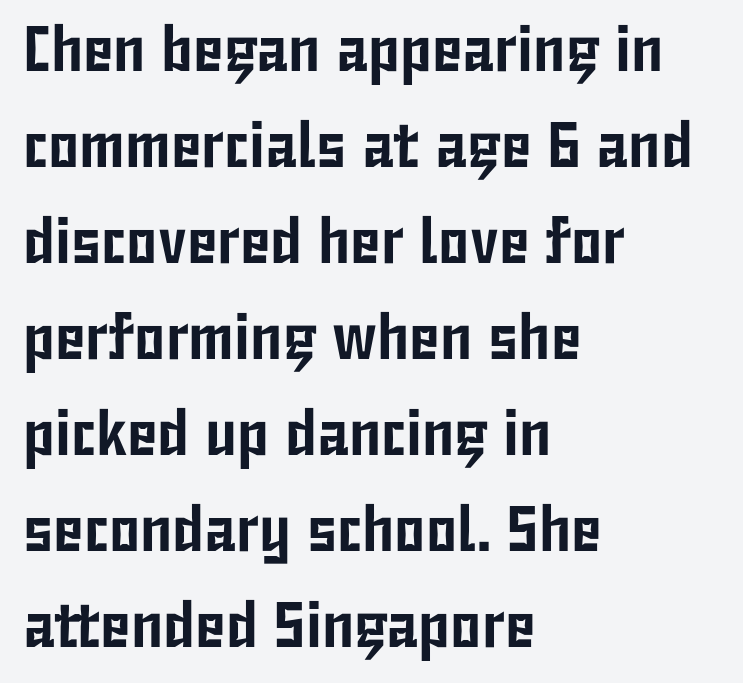
Q: Is the text italic (slanted)? A: No, it is upright.
Q: Is the typeface a serif or a sans-serif typeface? A: Sans-serif.
Q: Is the text underlined? A: No.
Q: How is the paragraph aligned? A: Left-aligned.
Q: Is the spacing between letters normal or unusually wide? A: Normal.
Q: Is the spacing between lines tight, normal or loose? A: Normal.
Q: Width (condensed, normal, or wide)? A: Condensed.
Q: Stroke contrast? A: Low.
Q: x-height? A: Medium.
Q: Monospaced? A: No.
